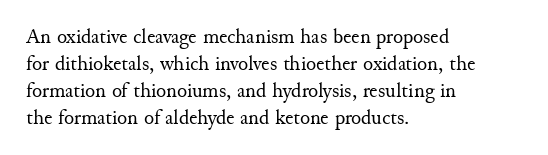
These lines keep a tight, regular rhythm from letter to letter. The rows are spaced the way most documents space them. Nothing heavy about these letters — not bold at all. A roman cut, with each character standing at attention. Check under the words: just untouched page. All the whitespace from short lines collects on the right.
